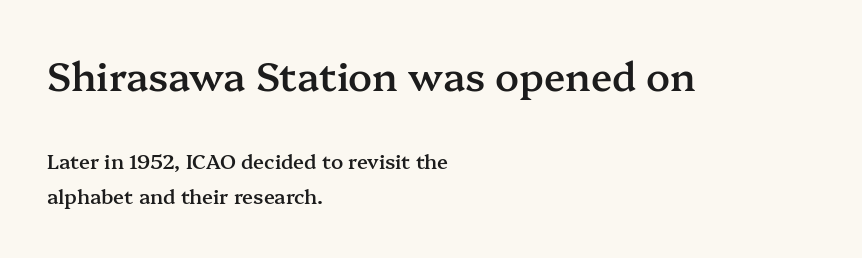
Q: Is the text bold? A: Semi-bold.
Q: Is the text italic (slanted)? A: No, it is upright.
Q: Is the typeface a serif or a sans-serif typeface? A: Serif.
Q: Is the text underlined? A: No.
Q: How is the paragraph aligned? A: Left-aligned.
Q: Is the spacing between letters normal or unusually wide? A: Normal.
Q: Which block of text is set in a larger size, the first (top) or the second (bottom)? A: The first (top) one.
Q: Width (condensed, normal, or wide)? A: Normal.
Q: Stroke contrast? A: Medium.
Q: x-height? A: Medium.
Q: Monospaced? A: No.
